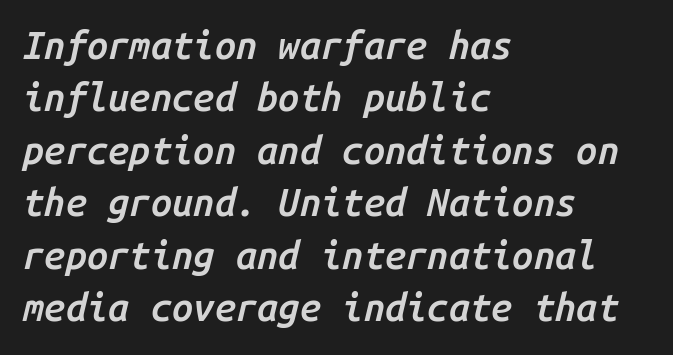
{"italic": "yes", "lean": "right", "slant_degrees": 14, "bold": "semi", "weight": "semibold", "width": "normal", "stroke_contrast": "low", "x_height": "medium", "monospaced": "yes", "underline": "no", "align": "left", "line_spacing": "normal", "line_spacing_ratio": 1.38, "letter_spacing": "normal", "letter_spacing_em": 0.0, "glyph_px": 38}
